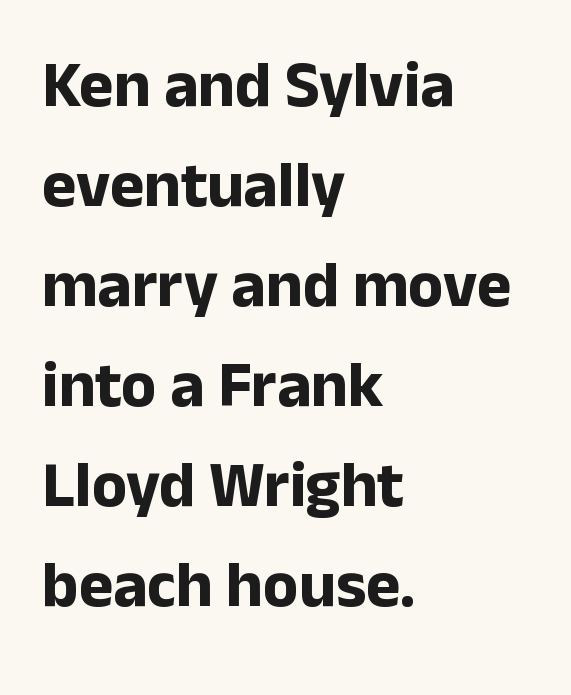
{"serif": "no", "italic": "no", "bold": "yes", "weight": "bold", "width": "normal", "stroke_contrast": "low", "x_height": "medium", "monospaced": "no", "underline": "no", "align": "left", "line_spacing": "normal", "line_spacing_ratio": 1.54, "letter_spacing": "normal", "letter_spacing_em": 0.0, "glyph_px": 65}
